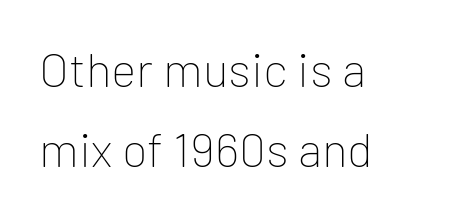
The image shows 48 px thin sans-serif type, upright; set left-aligned, normal line spacing (1.66x), normal letter spacing, not underlined; low stroke contrast and a medium x-height.
